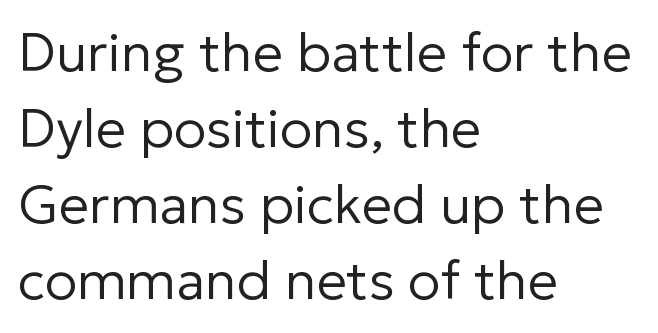
{"serif": "no", "italic": "no", "bold": "no", "weight": "regular", "width": "normal", "stroke_contrast": "low", "x_height": "medium", "monospaced": "no", "underline": "no", "align": "left", "line_spacing": "normal", "line_spacing_ratio": 1.41, "letter_spacing": "normal", "letter_spacing_em": 0.0, "glyph_px": 54}
